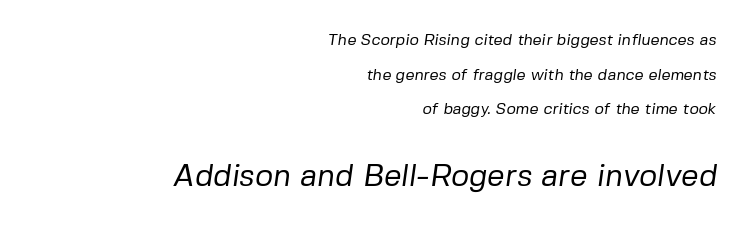
The paragraph shown leans on its right margin. Typographically, this falls in the sans-serif category. Character widths vary here, with narrow letters taking less room than wide ones. The passage shown begins with its smaller block and ends with its larger one. The passage shown has conventional tracking throughout.
